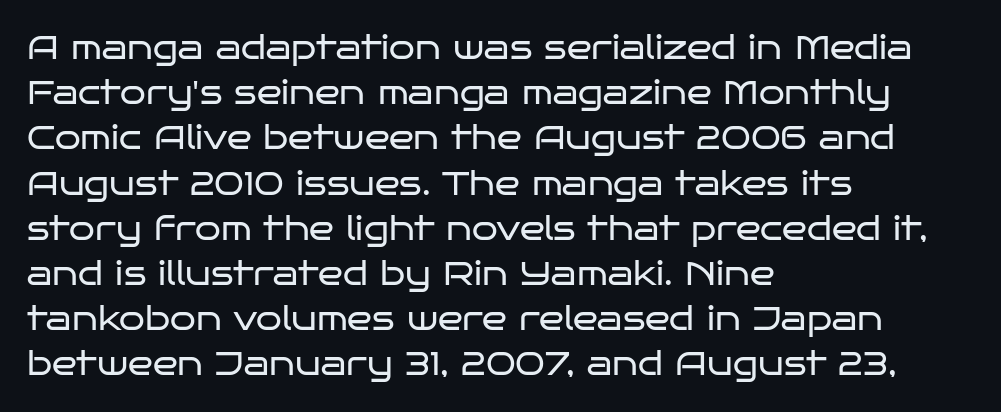
The image shows 33 px regular-weight, wide sans-serif type, upright; set left-aligned, normal line spacing (1.37x), normal letter spacing, not underlined; low stroke contrast and a large x-height.
